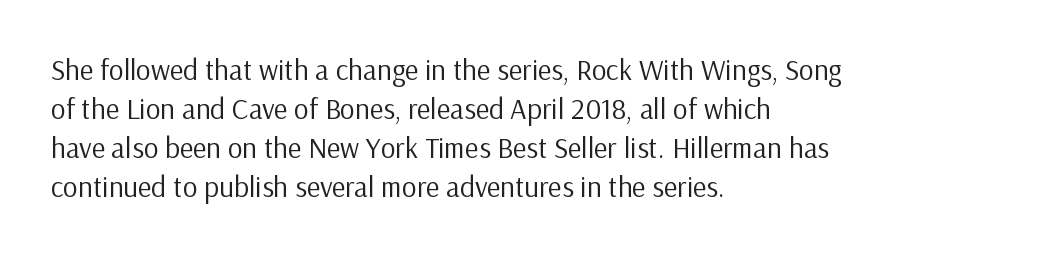
{"serif": "no", "italic": "no", "bold": "no", "weight": "regular", "width": "normal", "stroke_contrast": "low", "x_height": "medium", "monospaced": "no", "underline": "no", "align": "left", "line_spacing": "normal", "line_spacing_ratio": 1.35, "letter_spacing": "normal", "letter_spacing_em": 0.0, "glyph_px": 29}
